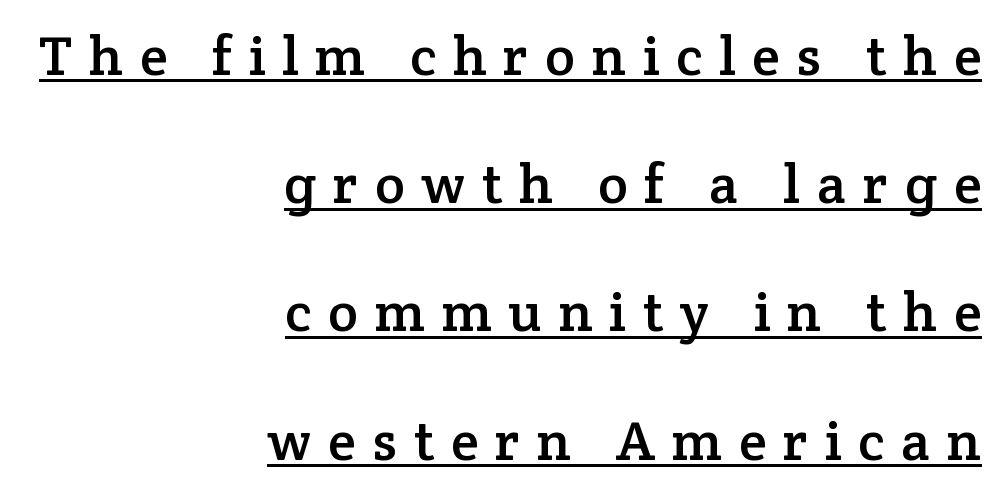
The image shows 56 px serif type, upright; set right-aligned, loose line spacing (2.29x), unusually wide letter spacing (+0.3 em), underlined; low stroke contrast and a medium x-height.
